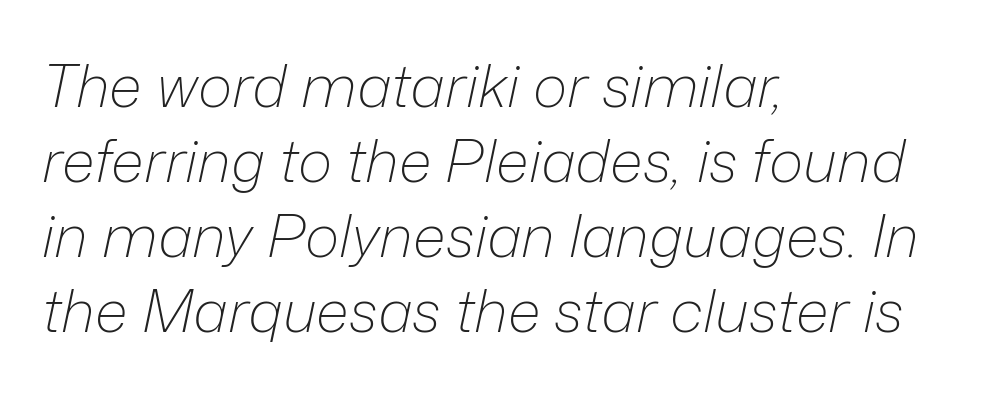
Q: Is the text bold? A: No.
Q: Is the text italic (slanted)? A: Yes, it leans right by about 12 degrees.
Q: Is the text underlined? A: No.
Q: How is the paragraph aligned? A: Left-aligned.
Q: Is the spacing between letters normal or unusually wide? A: Normal.
Q: Is the spacing between lines tight, normal or loose? A: Normal.
Q: Width (condensed, normal, or wide)? A: Normal.
Q: Stroke contrast? A: Low.
Q: x-height? A: Medium.
Q: Monospaced? A: No.
